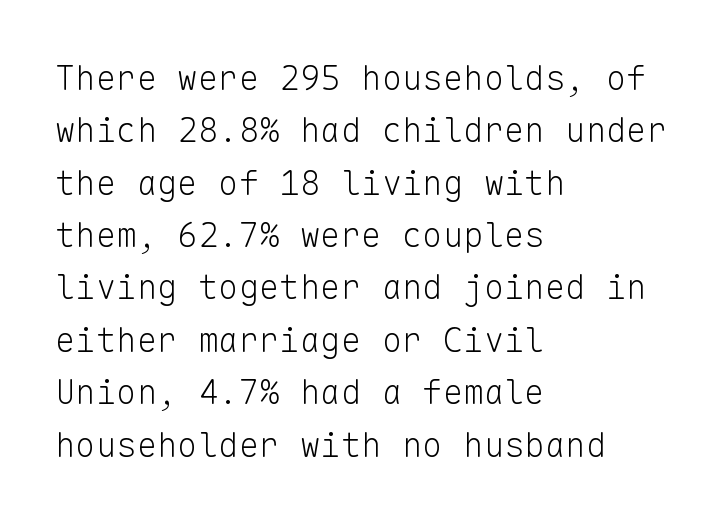
Q: Is the text bold? A: No.
Q: Is the text italic (slanted)? A: No, it is upright.
Q: Is the typeface a serif or a sans-serif typeface? A: Sans-serif.
Q: Is the text underlined? A: No.
Q: How is the paragraph aligned? A: Left-aligned.
Q: Is the spacing between letters normal or unusually wide? A: Normal.
Q: Is the spacing between lines tight, normal or loose? A: Normal.
Q: Width (condensed, normal, or wide)? A: Normal.
Q: Stroke contrast? A: Low.
Q: x-height? A: Medium.
Q: Monospaced? A: Yes.
